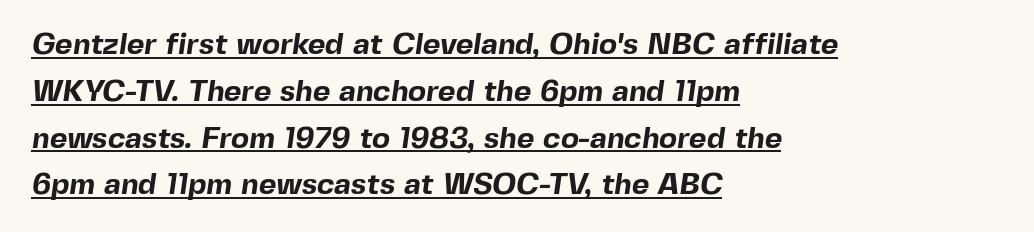
Q: Is the text bold? A: Yes.
Q: Is the typeface a serif or a sans-serif typeface? A: Sans-serif.
Q: Is the text underlined? A: Yes.
Q: How is the paragraph aligned? A: Left-aligned.
Q: Is the spacing between letters normal or unusually wide? A: Normal.
Q: Is the spacing between lines tight, normal or loose? A: Normal.
Q: Width (condensed, normal, or wide)? A: Normal.
Q: x-height? A: Medium.
Q: Monospaced? A: No.
